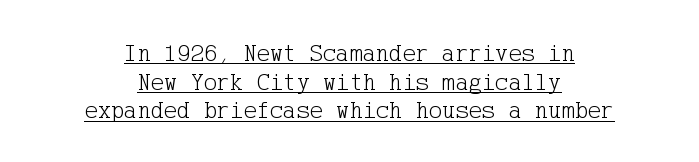
{"italic": "no", "bold": "no", "underline": "yes", "align": "center", "line_spacing": "tight", "line_spacing_ratio": 1.15, "letter_spacing": "normal", "letter_spacing_em": 0.0, "glyph_px": 25}
